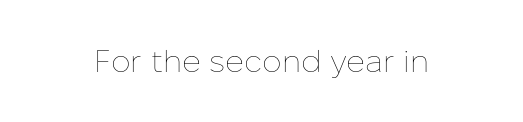
The image shows 31 px thin type, upright; set normal letter spacing, not underlined; low stroke contrast and a medium x-height.
